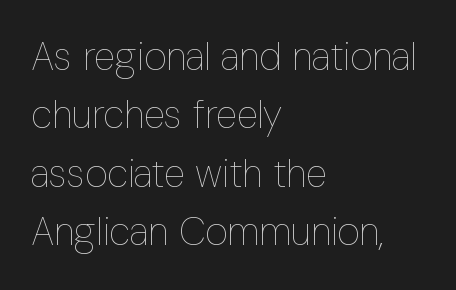
{"italic": "no", "bold": "no", "weight": "thin", "width": "condensed", "stroke_contrast": "low", "x_height": "medium", "monospaced": "no", "underline": "no", "align": "left", "line_spacing": "normal", "line_spacing_ratio": 1.5, "letter_spacing": "normal", "letter_spacing_em": 0.0, "glyph_px": 39}
